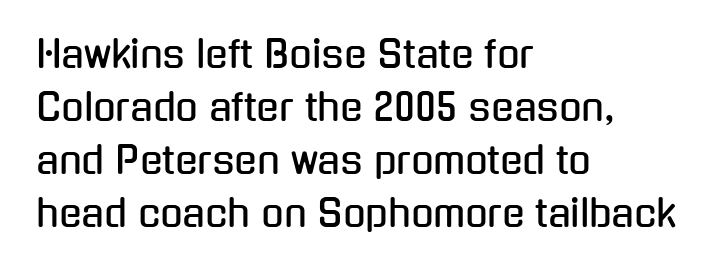
Horizontal alignment here is leftward, the default for most running prose. The specimen reads as upright at a glance. The designer left line spacing at the default. This sample uses plain, unmodified letter spacing.
